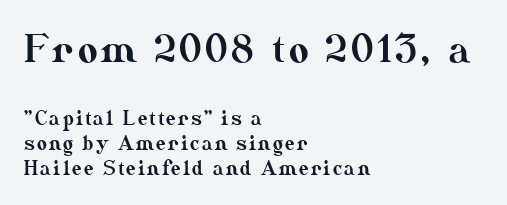
{"italic": "no", "width": "normal", "stroke_contrast": "medium", "x_height": "small", "monospaced": "no", "underline": "no", "align": "left", "line_spacing": "normal", "line_spacing_ratio": 1.32, "larger_block": "first", "size_ratio": 2.0, "glyph_px": 38}
